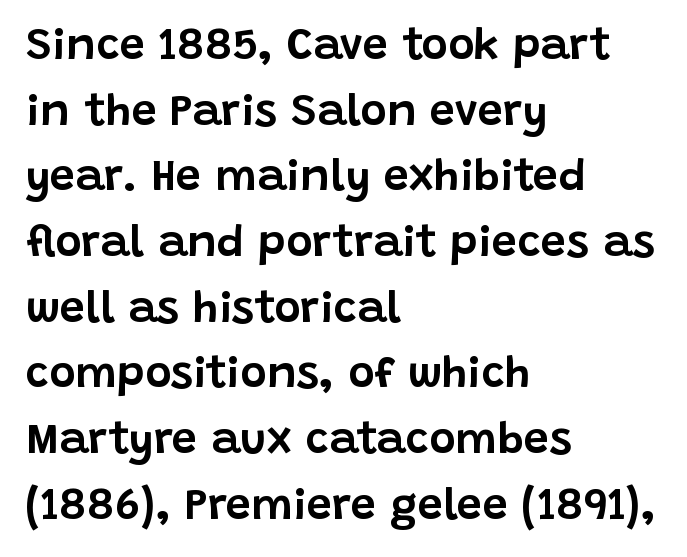
{"serif": "no", "italic": "no", "width": "normal", "stroke_contrast": "low", "x_height": "large", "monospaced": "no", "underline": "no", "align": "left", "line_spacing": "normal", "line_spacing_ratio": 1.46, "letter_spacing": "normal", "letter_spacing_em": 0.0, "glyph_px": 45}
